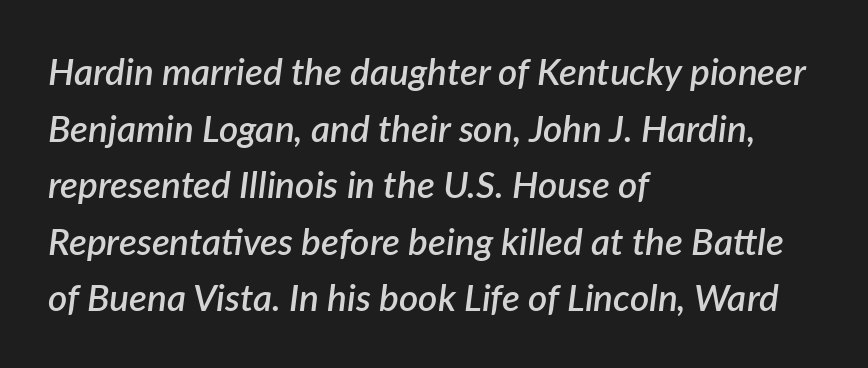
The image shows 37 px semibold type, italic (leaning right); set left-aligned, normal line spacing (1.53x), normal letter spacing, not underlined; low stroke contrast and a medium x-height.
